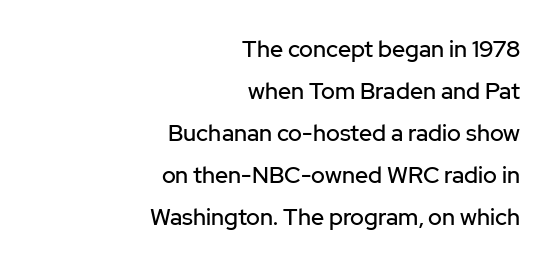
The image shows 23 px text type, upright; set right-aligned, line spacing 1.83x, normal letter spacing, not underlined.
